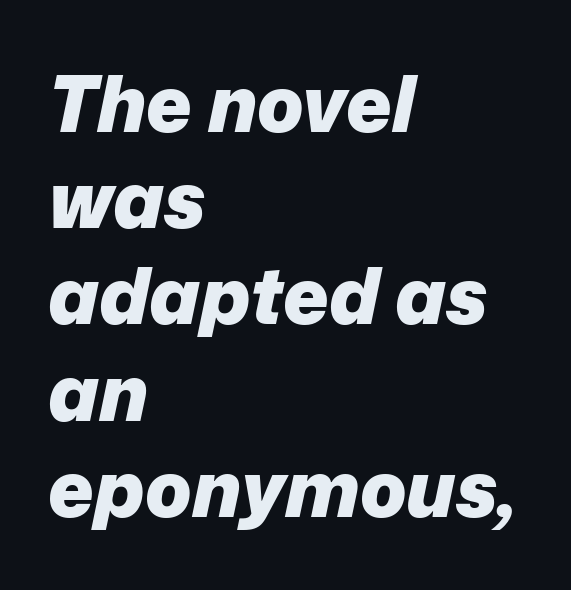
{"italic": "yes", "lean": "right", "slant_degrees": 12, "bold": "yes", "weight": "heavy", "width": "normal", "stroke_contrast": "low", "x_height": "medium", "monospaced": "no", "underline": "no", "align": "left", "line_spacing": "normal", "line_spacing_ratio": 1.25, "letter_spacing": "normal", "letter_spacing_em": 0.0, "glyph_px": 77}
